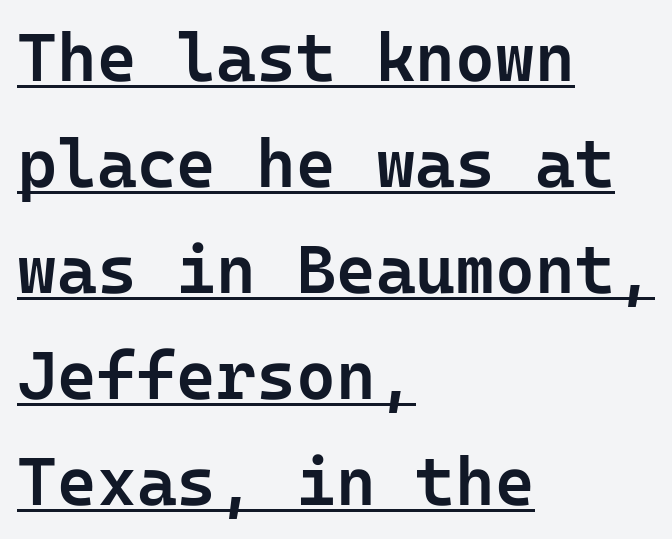
Q: Is the text bold? A: Semi-bold.
Q: Is the text italic (slanted)? A: No, it is upright.
Q: Is the typeface a serif or a sans-serif typeface? A: Sans-serif.
Q: Is the text underlined? A: Yes.
Q: How is the paragraph aligned? A: Left-aligned.
Q: Is the spacing between letters normal or unusually wide? A: Normal.
Q: Is the spacing between lines tight, normal or loose? A: Normal.
Q: Width (condensed, normal, or wide)? A: Normal.
Q: Stroke contrast? A: Low.
Q: x-height? A: Medium.
